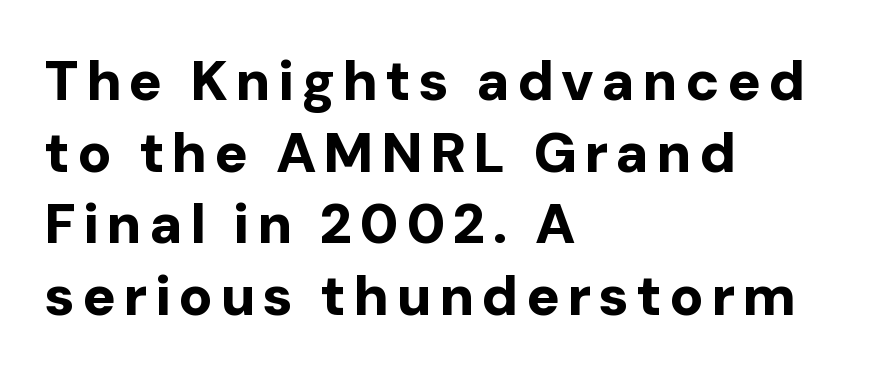
The image shows 56 px bold sans-serif type, upright; set left-aligned, normal line spacing (1.28x), not underlined; low stroke contrast and a medium x-height.
